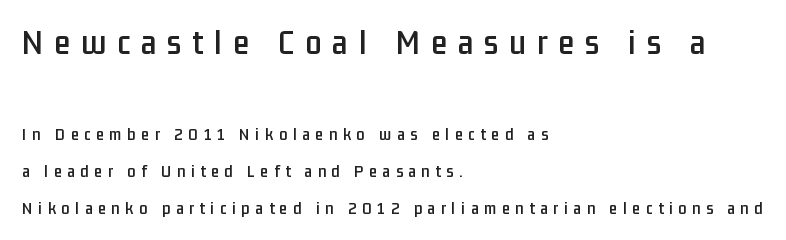
Q: Is the text italic (slanted)? A: No, it is upright.
Q: Is the typeface a serif or a sans-serif typeface? A: Sans-serif.
Q: Is the text underlined? A: No.
Q: How is the paragraph aligned? A: Left-aligned.
Q: Is the spacing between letters normal or unusually wide? A: Unusually wide.
Q: Is the spacing between lines tight, normal or loose? A: Loose.
Q: Which block of text is set in a larger size, the first (top) or the second (bottom)? A: The first (top) one.
Q: Width (condensed, normal, or wide)? A: Condensed.
Q: Stroke contrast? A: Low.
Q: x-height? A: Medium.
Q: Monospaced? A: No.
